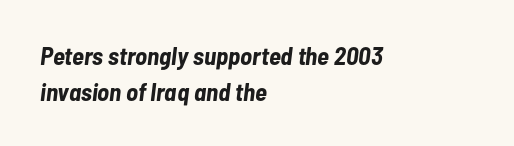
Q: Is the text bold? A: Yes.
Q: Is the text italic (slanted)? A: Yes, it leans right by about 7 degrees.
Q: Is the text underlined? A: No.
Q: How is the paragraph aligned? A: Left-aligned.
Q: Is the spacing between letters normal or unusually wide? A: Normal.
Q: Is the spacing between lines tight, normal or loose? A: Normal.
